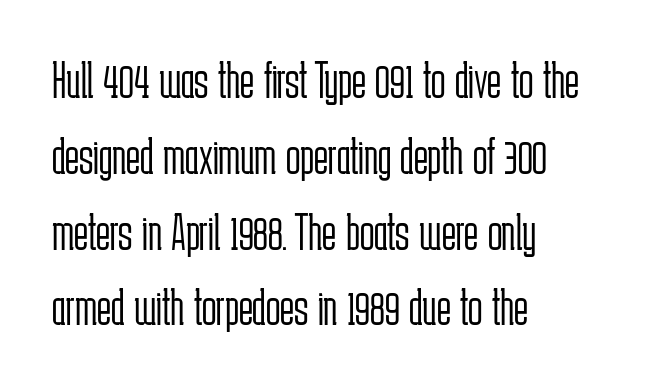
The image shows 53 px light, condensed sans-serif type, upright; set left-aligned, normal line spacing (1.43x), normal letter spacing, not underlined; low stroke contrast and a medium x-height.
